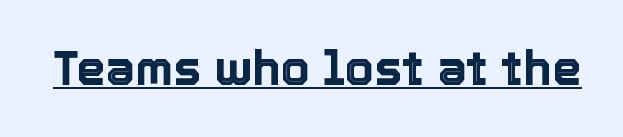
Unlike italic type, these characters show no tilt at all. Tracking value appears to be zero — textbook default spacing. Honestly, the underline is the first thing you notice here. Looks like regular typesetting: each glyph gets only the width it needs.
